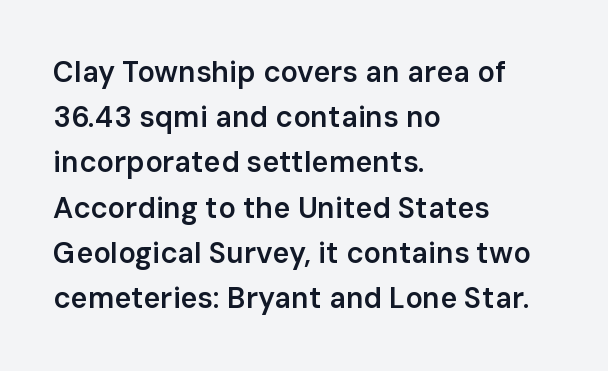
Q: Is the text bold? A: Semi-bold.
Q: Is the text italic (slanted)? A: No, it is upright.
Q: Is the typeface a serif or a sans-serif typeface? A: Sans-serif.
Q: Is the text underlined? A: No.
Q: How is the paragraph aligned? A: Left-aligned.
Q: Is the spacing between letters normal or unusually wide? A: Normal.
Q: Is the spacing between lines tight, normal or loose? A: Normal.
Q: Width (condensed, normal, or wide)? A: Normal.
Q: Stroke contrast? A: Low.
Q: x-height? A: Medium.
Q: Monospaced? A: No.
